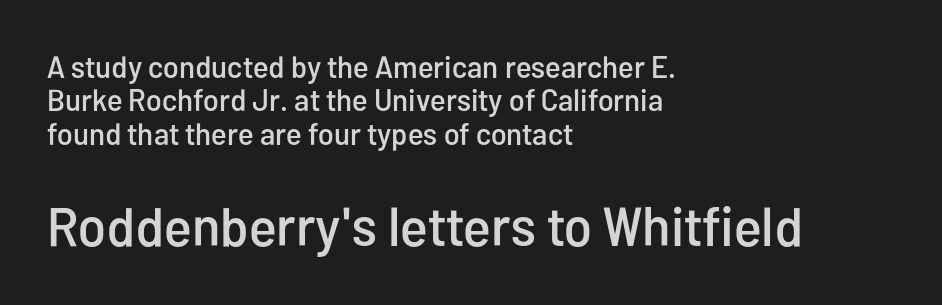
Characters follow at the spacing the type designer built in. Letters rest on an invisible, unmarked baseline. Caption: multi-line text, flush left, ragged right. You get the small type first, then a jump to larger type. These lines are rendered in a variable-pitch font.
